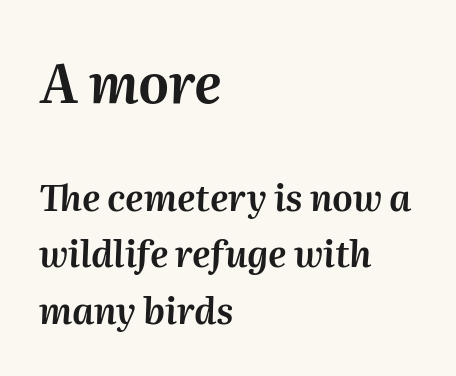
The typography opts for an oblique posture over an upright one. The paragraph shown leans on its left margin. Honestly, there is no underline to notice here at all. Students, observe: this is what conventionally led text looks like. The block sitting higher on the canvas is the one with enlarged characters.
